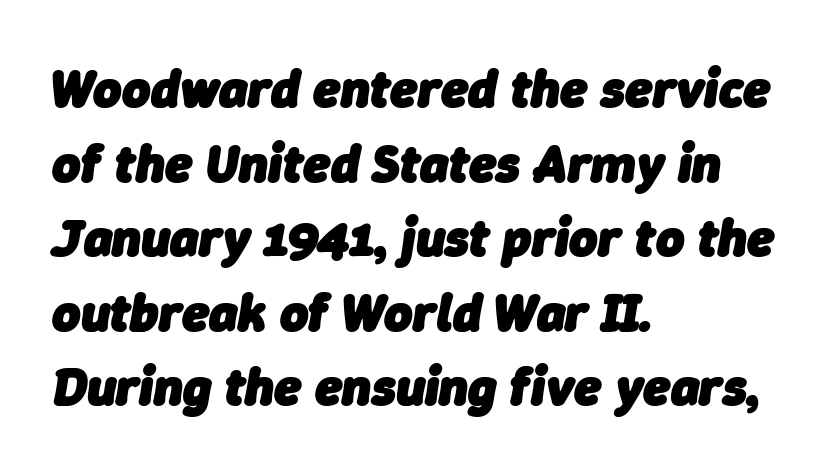
All the whitespace from short lines collects on the right. The glyphs look as if they've been sheared to an angle. Honestly, there is no underline to notice here at all. Stroke thickness is high; the sample reads as a true bold. There is no visible air inserted between adjacent glyphs.
